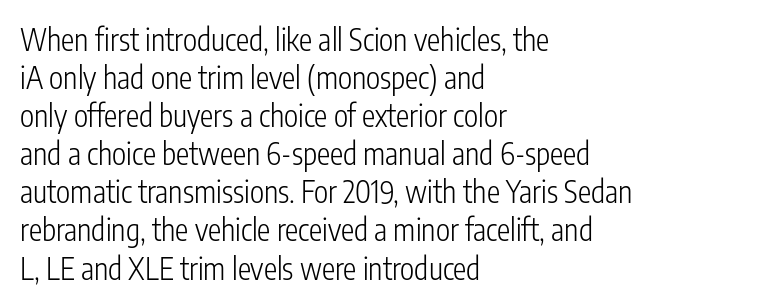
{"serif": "no", "italic": "no", "bold": "no", "weight": "light", "width": "condensed", "stroke_contrast": "low", "x_height": "medium", "monospaced": "no", "underline": "no", "align": "left", "line_spacing": "normal", "line_spacing_ratio": 1.27, "letter_spacing": "normal", "letter_spacing_em": 0.0, "glyph_px": 30}
